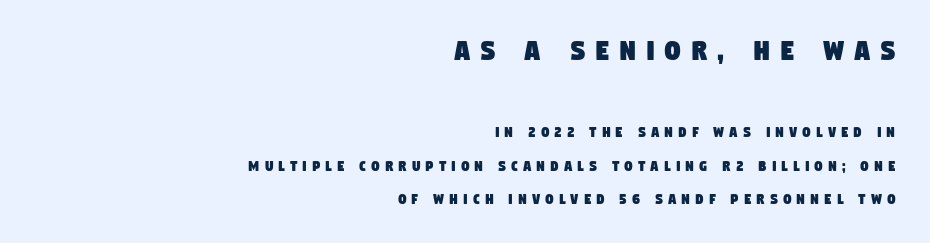
Does the copy run flush right? Yes — the right margin is perfectly even. Look at the glyph heights: the upper group is clearly the bigger setting. Observe the absence of serifs on each vertical stroke in this sample. Short note: letters widely spaced. You could not count columns in this text — the font is proportionally spaced. Lines of text with bare space underneath.
